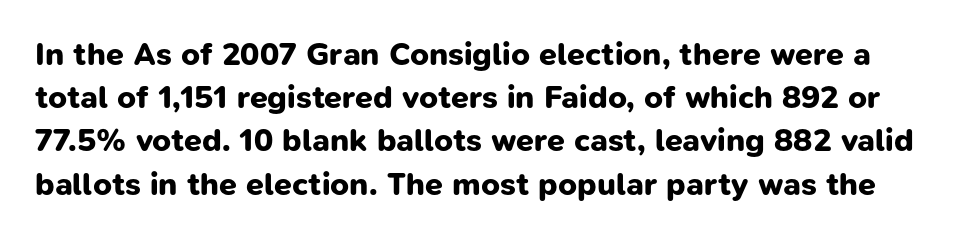
The image shows 32 px bold sans-serif type; set normal line spacing (1.35x), normal letter spacing, not underlined; low stroke contrast and a medium x-height.
